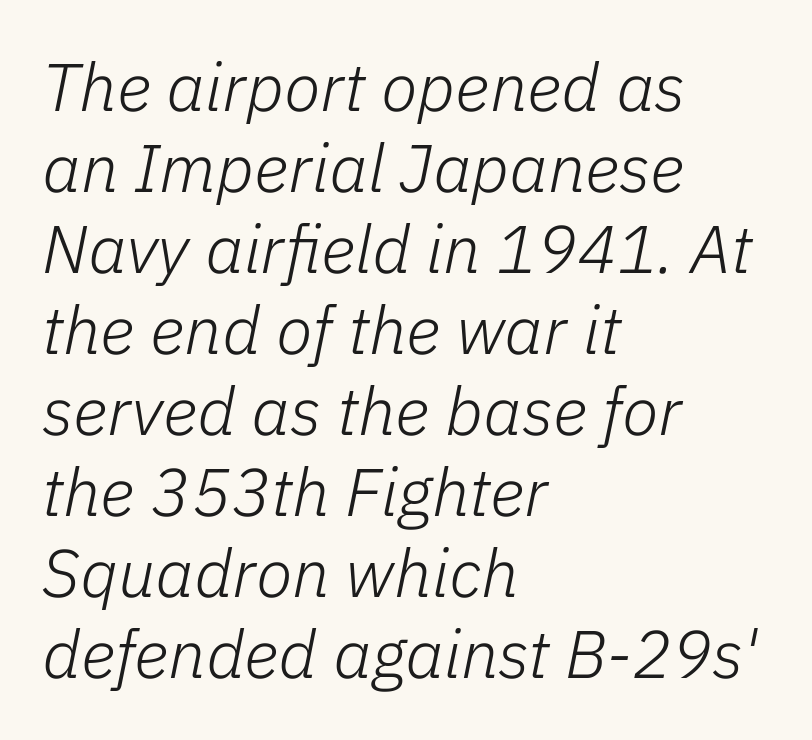
Q: Is the text bold? A: No.
Q: Is the text italic (slanted)? A: Yes, it leans right by about 11 degrees.
Q: Is the text underlined? A: No.
Q: How is the paragraph aligned? A: Left-aligned.
Q: Is the spacing between letters normal or unusually wide? A: Normal.
Q: Width (condensed, normal, or wide)? A: Normal.
Q: Stroke contrast? A: Low.
Q: x-height? A: Medium.
Q: Monospaced? A: No.
